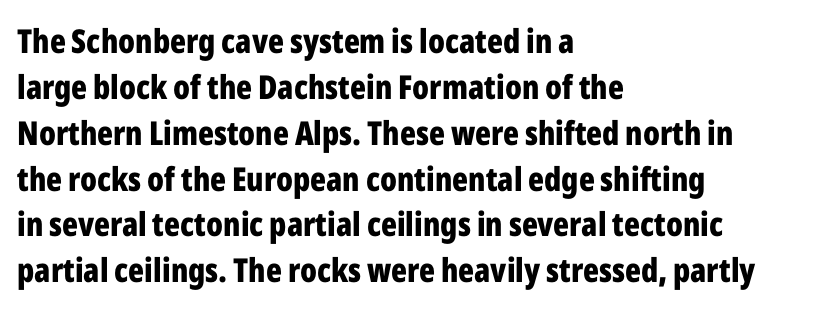
Q: Is the text bold? A: Yes.
Q: Is the text italic (slanted)? A: No, it is upright.
Q: Is the typeface a serif or a sans-serif typeface? A: Sans-serif.
Q: Is the text underlined? A: No.
Q: How is the paragraph aligned? A: Left-aligned.
Q: Is the spacing between letters normal or unusually wide? A: Normal.
Q: Is the spacing between lines tight, normal or loose? A: Normal.
Q: Width (condensed, normal, or wide)? A: Condensed.
Q: Stroke contrast? A: Low.
Q: x-height? A: Medium.
Q: Monospaced? A: No.
